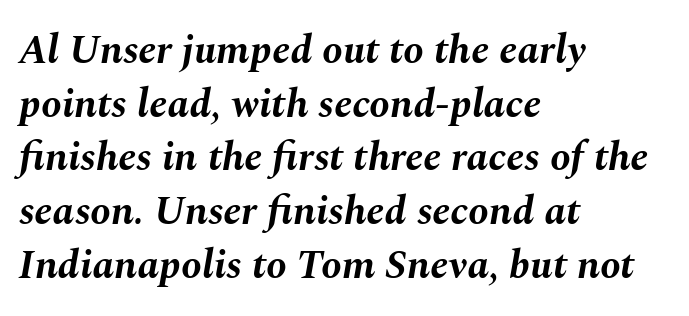
{"italic": "yes", "lean": "right", "slant_degrees": 10, "bold": "yes", "weight": "bold", "width": "normal", "stroke_contrast": "medium", "x_height": "medium", "monospaced": "no", "underline": "no", "align": "left", "line_spacing": "normal", "line_spacing_ratio": 1.31, "letter_spacing": "normal", "letter_spacing_em": 0.0, "glyph_px": 41}
